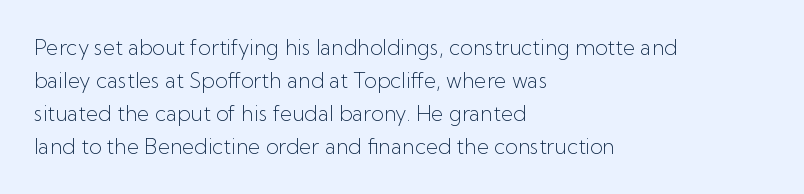
{"italic": "no", "bold": "no", "underline": "no", "align": "left", "line_spacing": "normal", "line_spacing_ratio": 1.57, "letter_spacing": "normal", "letter_spacing_em": 0.0, "glyph_px": 21}
